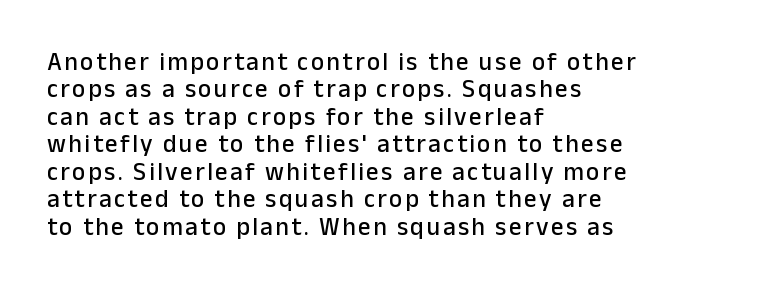
Tall strokes in this sample are plumb rather than angled. Does the copy run flush right? No — it runs flush left. Quick note: underline off. The leading is snug, giving the passage a crowded texture.
